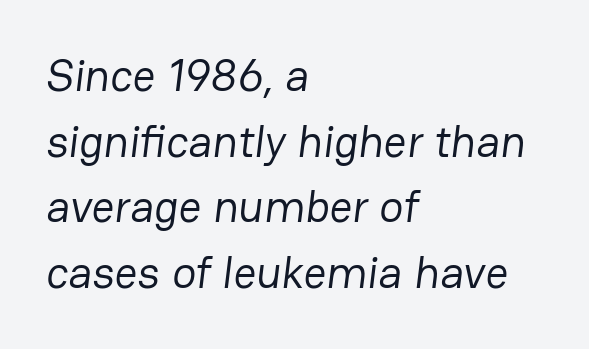
The image shows 45 px regular-weight sans-serif type; set left-aligned, normal line spacing (1.46x), normal letter spacing, not underlined; low stroke contrast and a medium x-height.
